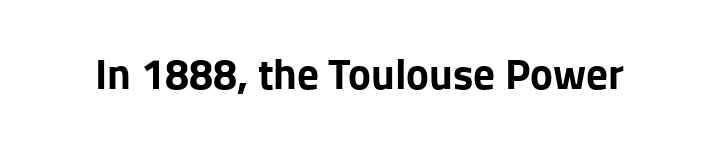
{"serif": "no", "italic": "no", "bold": "yes", "weight": "bold", "width": "normal", "stroke_contrast": "low", "x_height": "medium", "monospaced": "no", "underline": "no", "letter_spacing": "normal", "letter_spacing_em": 0.0, "glyph_px": 43}
